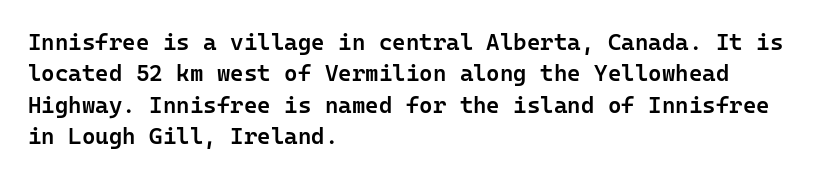
Q: Is the text bold? A: Semi-bold.
Q: Is the text italic (slanted)? A: No, it is upright.
Q: Is the text underlined? A: No.
Q: How is the paragraph aligned? A: Left-aligned.
Q: Is the spacing between letters normal or unusually wide? A: Normal.
Q: Is the spacing between lines tight, normal or loose? A: Normal.
